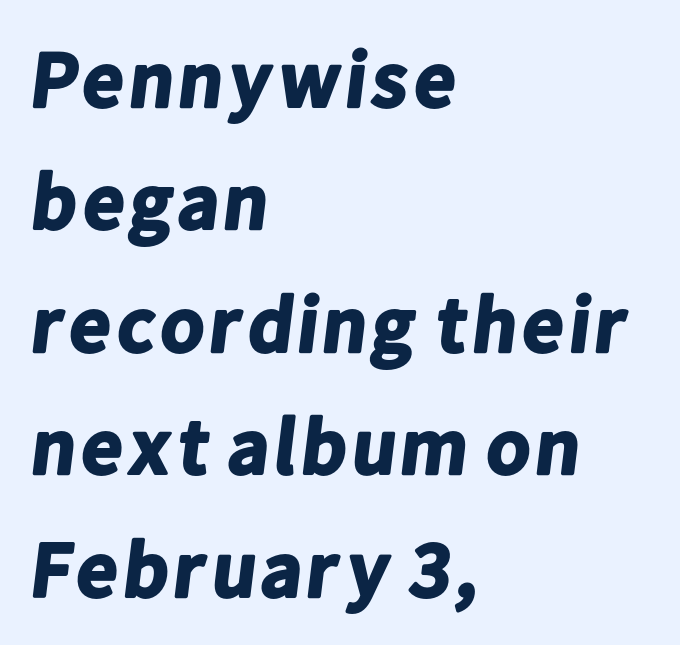
You could call the tracking neutral — neither tight nor loose. The rendering anchors every line to the left-hand side. Decoration check: the copy has no underline. Examine the stroke ends and you'll find no serifs.
